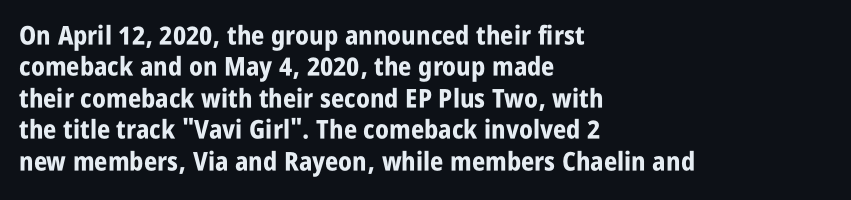
{"italic": "no", "bold": "yes", "underline": "no", "align": "left", "line_spacing_ratio": 1.21, "letter_spacing": "normal", "letter_spacing_em": 0.0, "glyph_px": 26}
